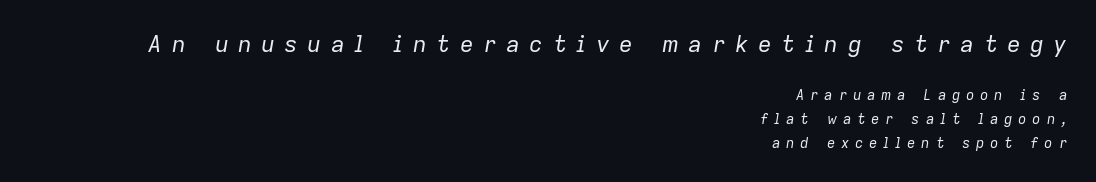
The image shows 23 px text type, italic (leaning right); set right-aligned, normal line spacing (1.7x), unusually wide letter spacing (+0.41 em), not underlined; the first (top) block is 1.64x larger.
